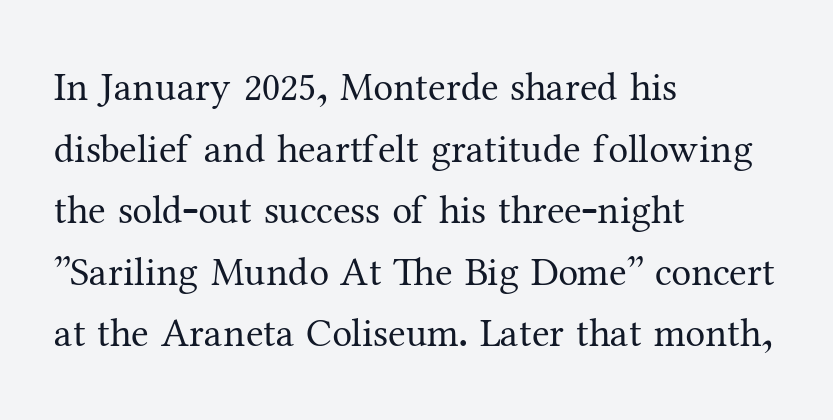
The image shows 40 px regular-weight serif type, upright; set left-aligned, normal line spacing (1.54x), normal letter spacing, not underlined; medium stroke contrast and a medium x-height.
